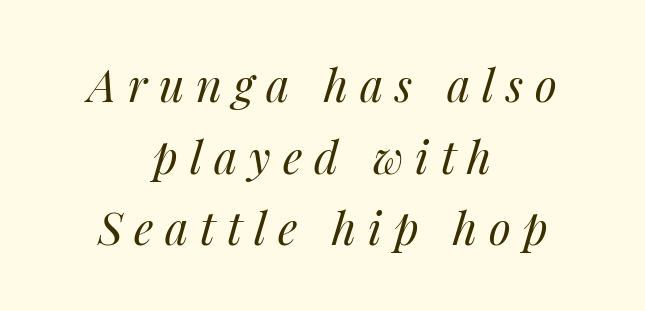
{"italic": "yes", "lean": "right", "slant_degrees": 14, "bold": "no", "weight": "regular", "width": "normal", "stroke_contrast": "medium", "x_height": "medium", "monospaced": "no", "underline": "no", "align": "center", "line_spacing": "normal", "line_spacing_ratio": 1.59, "letter_spacing": "wide", "letter_spacing_em": 0.26, "glyph_px": 45}
